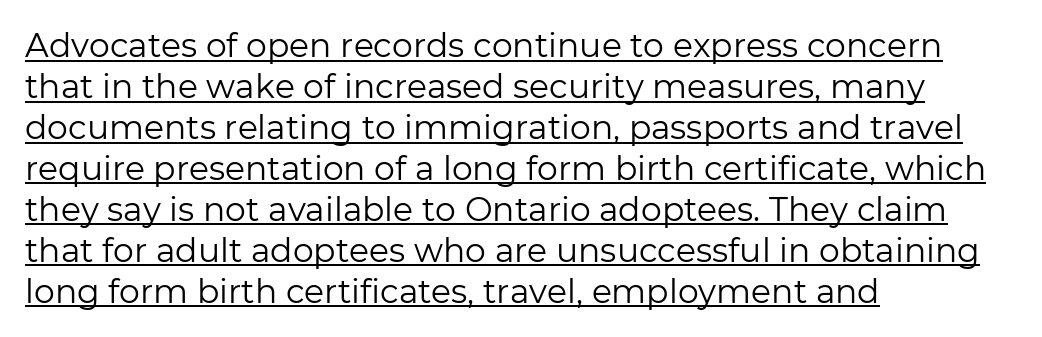
The face used here appears with an underline applied. Note the varied advance widths — an 'i' is clearly narrower than an 'm'. The letterforms sit shoulder to shoulder at normal distance. When letters stand straight like this, we call the style roman or upright.
